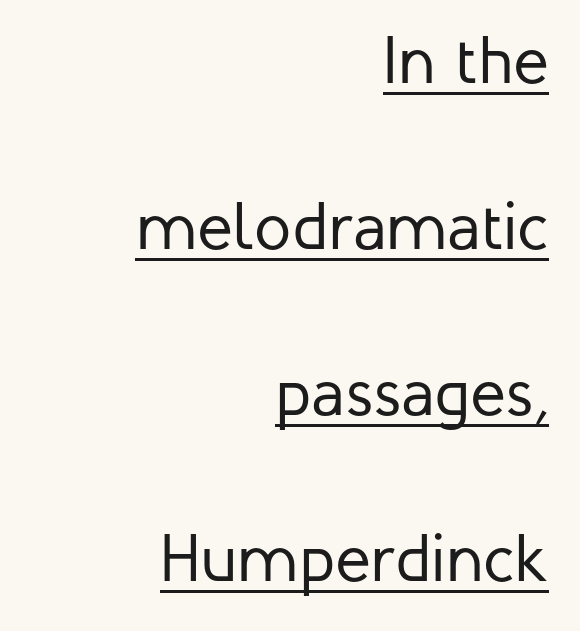
{"serif": "no", "italic": "no", "bold": "no", "weight": "regular", "width": "normal", "stroke_contrast": "low", "x_height": "medium", "monospaced": "no", "underline": "yes", "align": "right", "line_spacing": "loose", "line_spacing_ratio": 2.48, "letter_spacing": "normal", "letter_spacing_em": 0.0, "glyph_px": 67}
